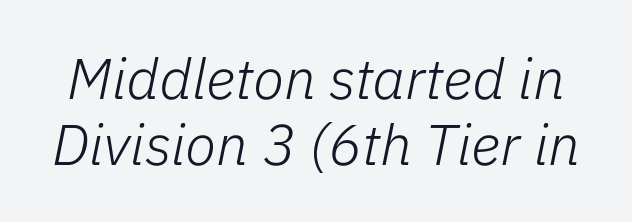
The image shows 57 px light type, italic (leaning right); set line spacing 1.16x, normal letter spacing, not underlined; low stroke contrast and a medium x-height.
